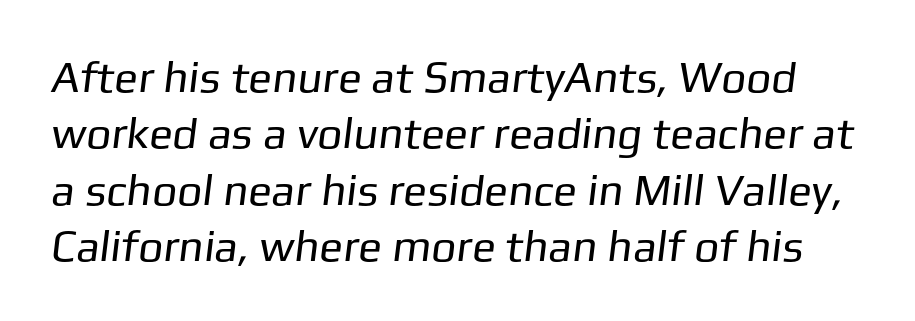
Think of a printed novel: that variable character pitch is what you see here. Beneath every word, the page is bare. Each new line begins a customary step beneath the previous one. The font is comparable to plain body text, perhaps lighter. What kind of face is this? One without serifs — a sans. What stands out about the letter spacing? Nothing — it is the standard amount.
